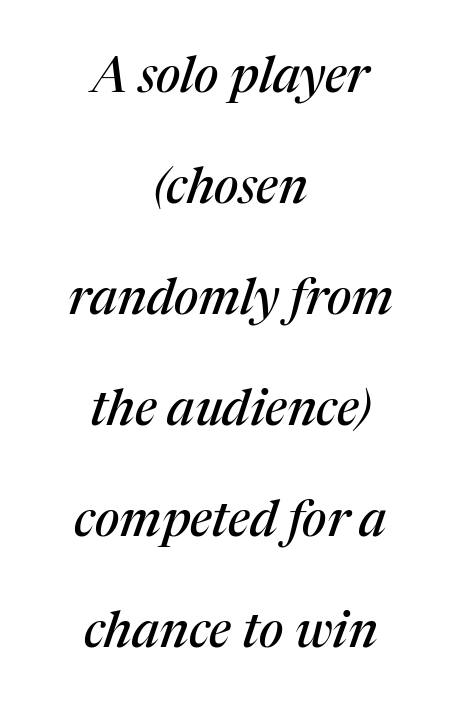
The image shows 50 px serif type, italic (leaning right); set centered, loose line spacing (2.22x), normal letter spacing, not underlined; medium stroke contrast and a medium x-height.
